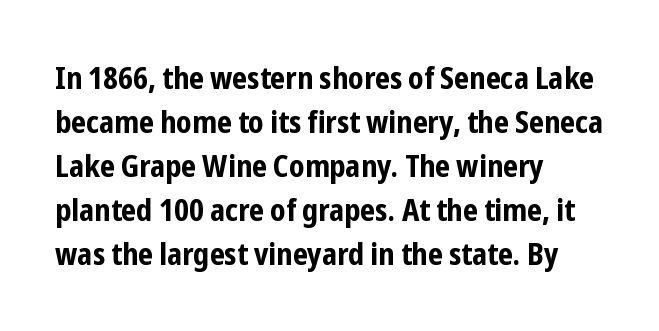
Look at the bottom of the vertical strokes: they stop flat, with no serifs. The block of text has a typical density, with ordinary space between rows. Descender tails drop into unmarked territory. What stands out about the letter spacing? Nothing — it is the standard amount. These lines are set flush left with a ragged right edge. This sample has the flowing, uneven cadence of proportional lettering.
